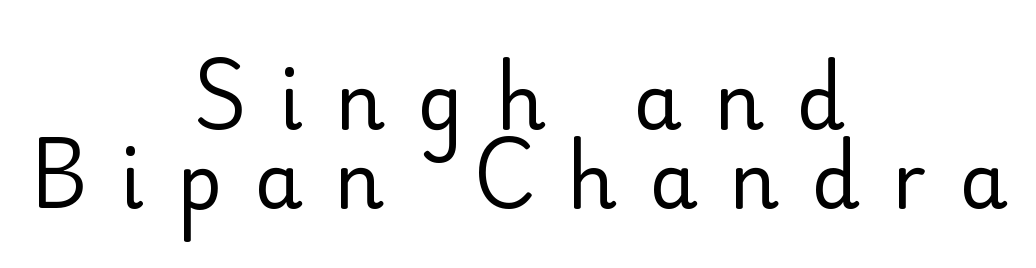
{"serif": "no", "italic": "no", "bold": "no", "weight": "regular", "width": "normal", "stroke_contrast": "low", "x_height": "small", "monospaced": "no", "underline": "no", "align": "center", "line_spacing": "tight", "line_spacing_ratio": 1.03, "letter_spacing": "wide", "letter_spacing_em": 0.42, "glyph_px": 77}
